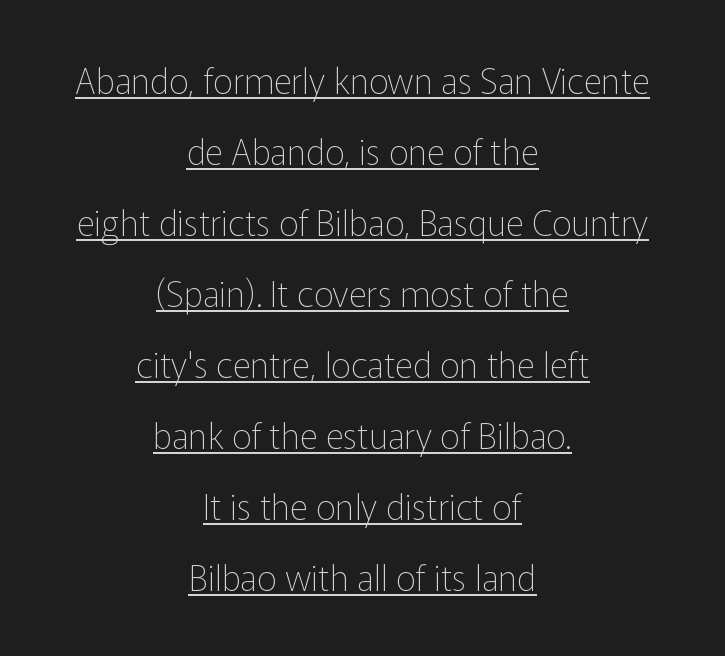
{"serif": "no", "italic": "no", "bold": "no", "weight": "thin", "width": "normal", "stroke_contrast": "low", "x_height": "medium", "monospaced": "no", "underline": "yes", "align": "center", "line_spacing": "loose", "line_spacing_ratio": 2.03, "letter_spacing": "normal", "letter_spacing_em": 0.0, "glyph_px": 35}
